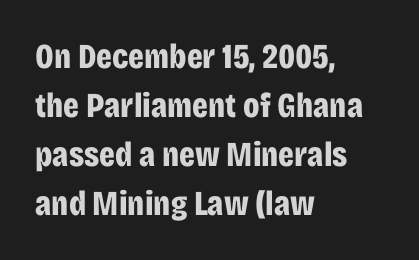
The image shows 35 px bold, condensed sans-serif type, upright; set left-aligned, normal line spacing (1.4x), normal letter spacing, not underlined; low stroke contrast and a large x-height.
